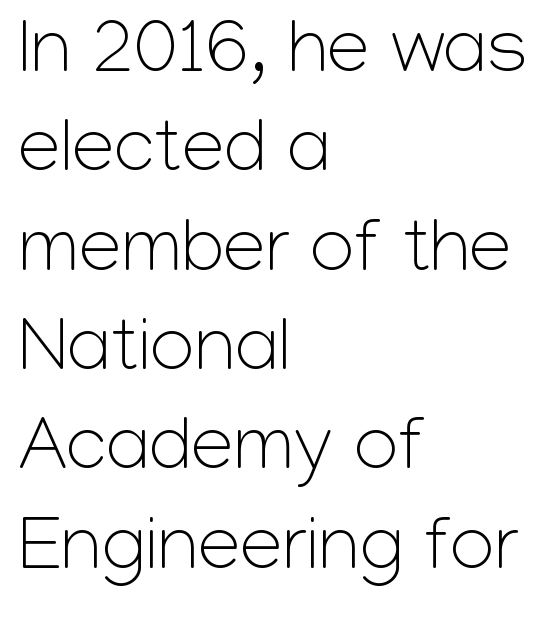
{"serif": "no", "italic": "no", "bold": "no", "weight": "light", "width": "normal", "stroke_contrast": "low", "x_height": "medium", "monospaced": "no", "underline": "no", "align": "left", "line_spacing": "normal", "line_spacing_ratio": 1.29, "letter_spacing": "normal", "letter_spacing_em": 0.0, "glyph_px": 77}
